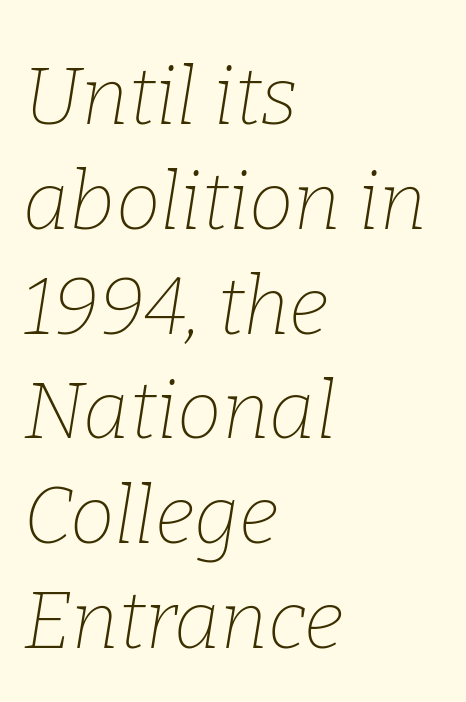
{"serif": "yes", "italic": "yes", "lean": "right", "slant_degrees": 9, "bold": "no", "weight": "thin", "width": "normal", "stroke_contrast": "low", "x_height": "medium", "monospaced": "no", "underline": "no", "align": "left", "line_spacing": "normal", "line_spacing_ratio": 1.31, "letter_spacing": "normal", "letter_spacing_em": 0.0, "glyph_px": 80}
